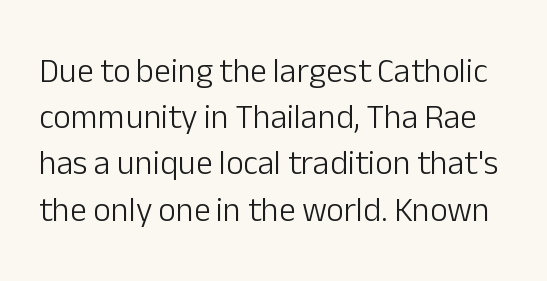
Q: Is the text bold? A: No.
Q: Is the text italic (slanted)? A: No, it is upright.
Q: Is the typeface a serif or a sans-serif typeface? A: Sans-serif.
Q: Is the text underlined? A: No.
Q: Is the spacing between letters normal or unusually wide? A: Normal.
Q: Is the spacing between lines tight, normal or loose? A: Normal.
Q: Width (condensed, normal, or wide)? A: Normal.
Q: Stroke contrast? A: Low.
Q: x-height? A: Medium.
Q: Monospaced? A: No.
